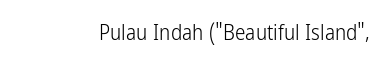
Q: Is the text bold? A: No.
Q: Is the text italic (slanted)? A: No, it is upright.
Q: Is the text underlined? A: No.
Q: Is the spacing between letters normal or unusually wide? A: Normal.
